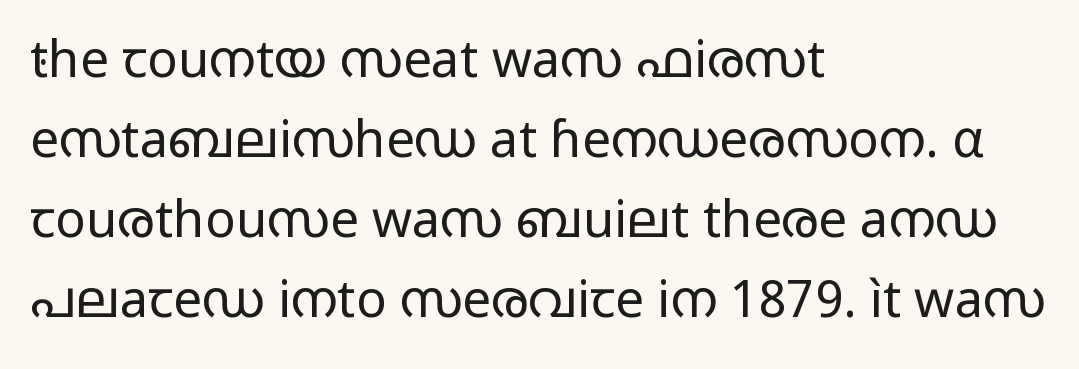
{"serif": "no", "italic": "no", "bold": "no", "weight": "regular", "width": "wide", "stroke_contrast": "low", "x_height": "medium", "monospaced": "no", "underline": "no", "align": "left", "line_spacing": "normal", "line_spacing_ratio": 1.57, "letter_spacing": "normal", "letter_spacing_em": 0.0, "glyph_px": 51}
